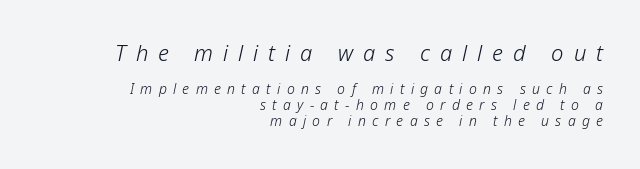
{"italic": "yes", "lean": "right", "slant_degrees": 12, "bold": "no", "underline": "no", "align": "right", "line_spacing": "tight", "line_spacing_ratio": 1.13, "letter_spacing": "wide", "letter_spacing_em": 0.45, "larger_block": "first", "size_ratio": 1.57, "glyph_px": 22}
